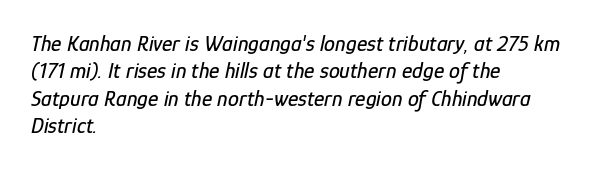
{"italic": "yes", "lean": "right", "slant_degrees": 12, "underline": "no", "align": "left", "line_spacing_ratio": 1.24, "letter_spacing": "normal", "letter_spacing_em": 0.0, "glyph_px": 22}
